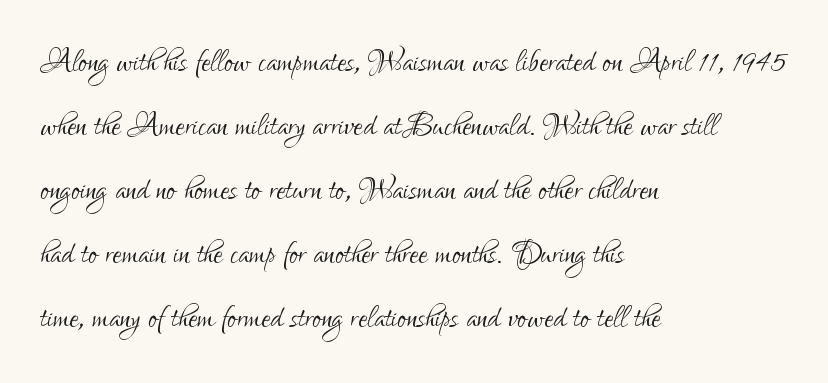
Q: Is the text bold? A: No.
Q: Is the text italic (slanted)? A: Yes.
Q: Is the typeface a serif or a sans-serif typeface? A: Sans-serif.
Q: Is the text underlined? A: No.
Q: How is the paragraph aligned? A: Left-aligned.
Q: Is the spacing between letters normal or unusually wide? A: Normal.
Q: Is the spacing between lines tight, normal or loose? A: Normal.
Q: Width (condensed, normal, or wide)? A: Condensed.
Q: Stroke contrast? A: Low.
Q: x-height? A: Small.
Q: Monospaced? A: No.
